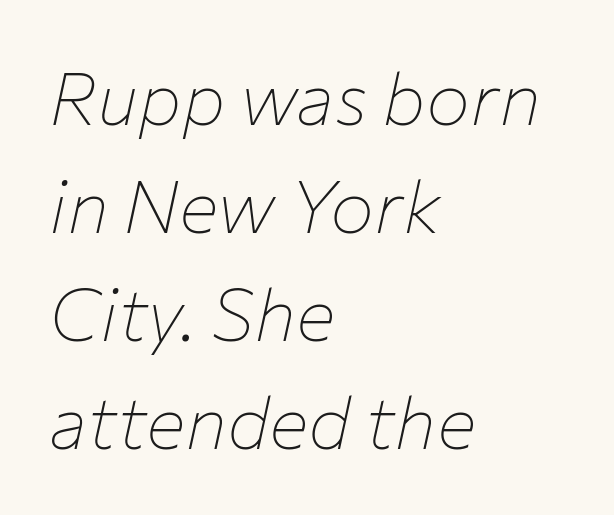
{"italic": "yes", "lean": "right", "slant_degrees": 12, "bold": "no", "weight": "thin", "width": "normal", "stroke_contrast": "low", "x_height": "medium", "monospaced": "no", "underline": "no", "align": "left", "line_spacing": "normal", "line_spacing_ratio": 1.46, "letter_spacing": "normal", "letter_spacing_em": 0.0, "glyph_px": 74}
